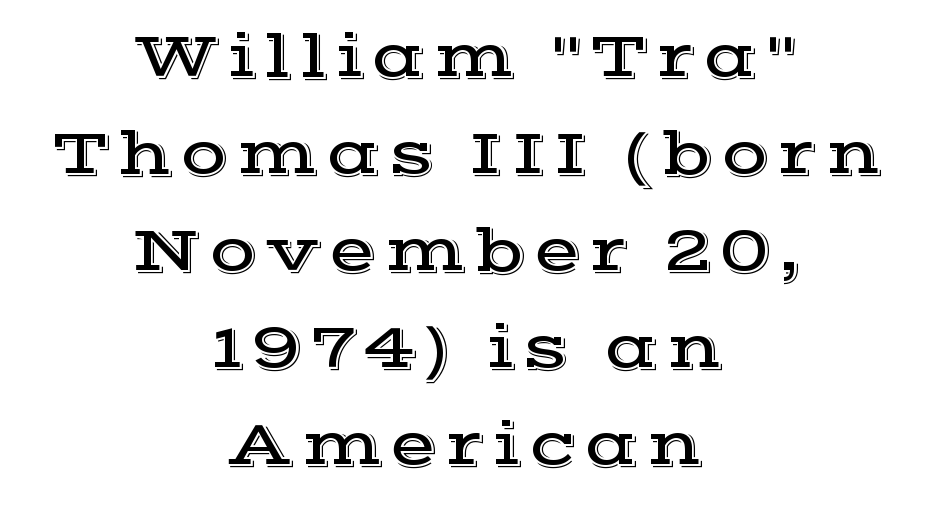
Q: Is the text italic (slanted)? A: No, it is upright.
Q: Is the typeface a serif or a sans-serif typeface? A: Serif.
Q: Is the text underlined? A: No.
Q: How is the paragraph aligned? A: Centered.
Q: Is the spacing between lines tight, normal or loose? A: Normal.
Q: Width (condensed, normal, or wide)? A: Wide.
Q: x-height? A: Medium.
Q: Monospaced? A: No.
